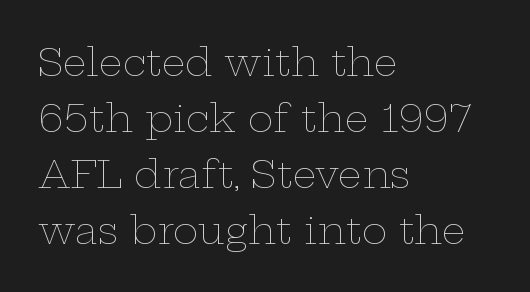
The image shows 38 px thin, wide type, upright; set left-aligned, normal line spacing (1.47x), normal letter spacing, not underlined; low stroke contrast and a medium x-height.
